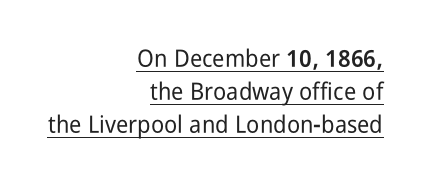
Q: Is the text italic (slanted)? A: No, it is upright.
Q: Is the text underlined? A: Yes.
Q: How is the paragraph aligned? A: Right-aligned.
Q: Is the spacing between letters normal or unusually wide? A: Normal.
Q: Is the spacing between lines tight, normal or loose? A: Normal.
